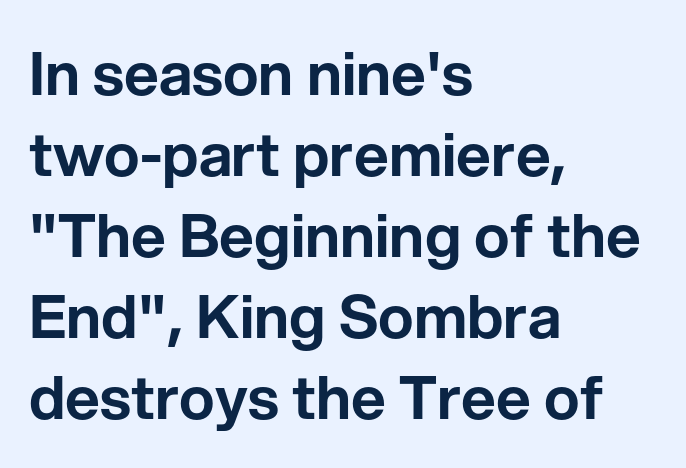
The image shows 60 px sans-serif type, upright; set left-aligned, normal line spacing (1.35x), normal letter spacing, not underlined; low stroke contrast and a medium x-height.
